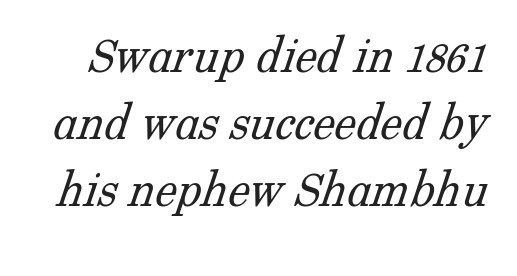
Q: Is the text bold? A: No.
Q: Is the typeface a serif or a sans-serif typeface? A: Serif.
Q: Is the text underlined? A: No.
Q: Is the spacing between letters normal or unusually wide? A: Normal.
Q: Width (condensed, normal, or wide)? A: Normal.
Q: Stroke contrast? A: Low.
Q: x-height? A: Medium.
Q: Monospaced? A: No.
